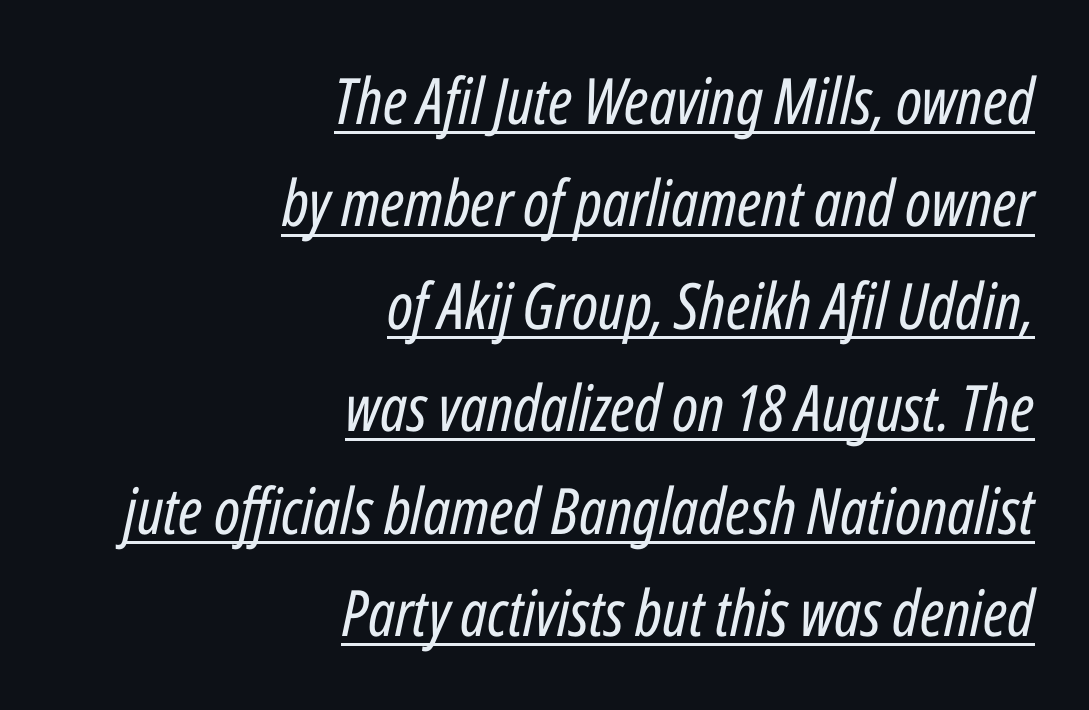
{"italic": "yes", "lean": "right", "slant_degrees": 12, "bold": "no", "weight": "regular", "width": "condensed", "stroke_contrast": "low", "x_height": "medium", "monospaced": "no", "underline": "yes", "align": "right", "line_spacing": "normal", "line_spacing_ratio": 1.6, "letter_spacing": "normal", "letter_spacing_em": 0.0, "glyph_px": 64}
